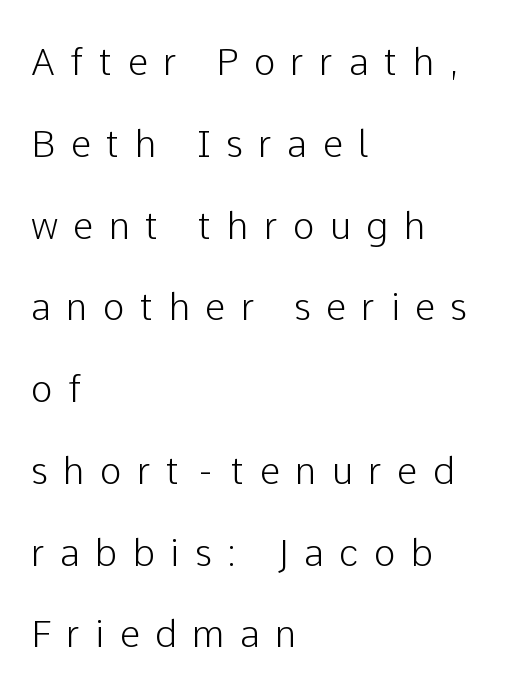
Q: Is the text italic (slanted)? A: No, it is upright.
Q: Is the typeface a serif or a sans-serif typeface? A: Sans-serif.
Q: Is the text underlined? A: No.
Q: How is the paragraph aligned? A: Left-aligned.
Q: Is the spacing between letters normal or unusually wide? A: Unusually wide.
Q: Is the spacing between lines tight, normal or loose? A: Loose.
Q: Width (condensed, normal, or wide)? A: Normal.
Q: Stroke contrast? A: Low.
Q: x-height? A: Medium.
Q: Monospaced? A: No.
